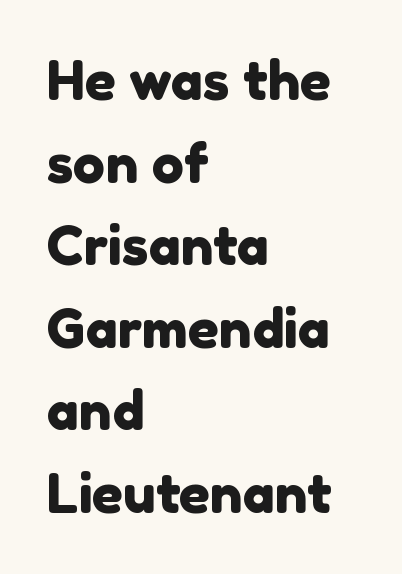
The image shows 54 px sans-serif type; set left-aligned, normal line spacing (1.53x), normal letter spacing, not underlined; a medium x-height.
